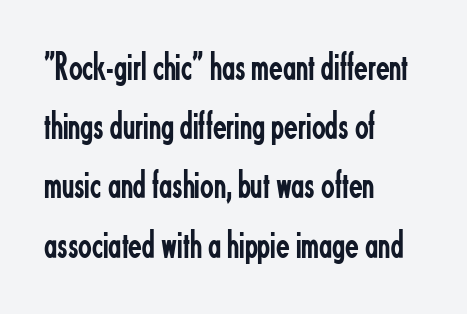
Stems and bowls with no extra thickness — not bold. The axis of the letterforms is exactly vertical. Think of a printed novel: that variable character pitch is what you see here. The rows are spaced the way most documents space them.
